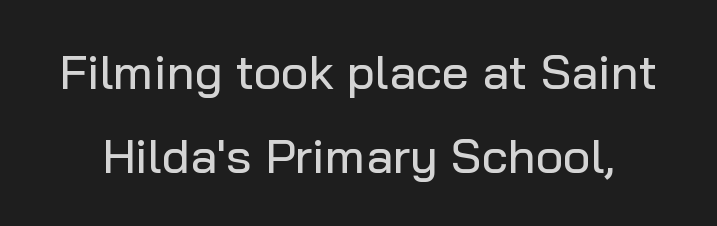
Ascenders rise straight up at ninety degrees. Standard letterfit; no display-style spreading of the glyphs. Stroke terminals: plain, sans-serif. Do the characters align in a grid? No, the font is proportional. Descenders hang freely into open space.
